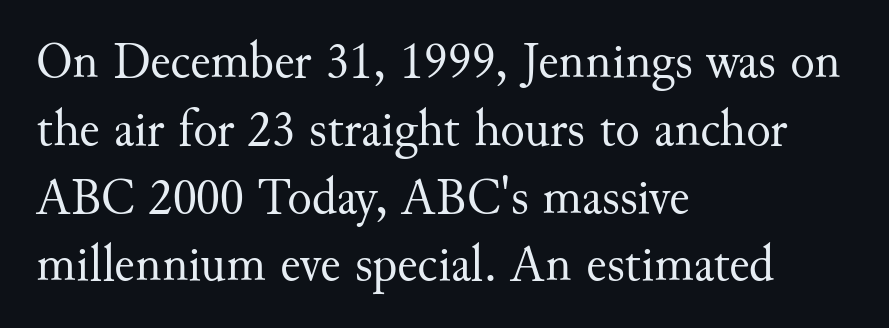
The image shows 51 px regular-weight serif type, upright; set left-aligned, normal line spacing (1.33x), normal letter spacing, not underlined; medium stroke contrast and a small x-height.
